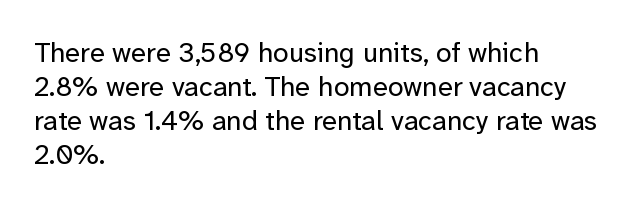
{"serif": "no", "italic": "no", "bold": "no", "weight": "regular", "width": "normal", "stroke_contrast": "low", "x_height": "medium", "monospaced": "no", "underline": "no", "align": "left", "line_spacing_ratio": 1.21, "letter_spacing": "normal", "letter_spacing_em": 0.0, "glyph_px": 28}
